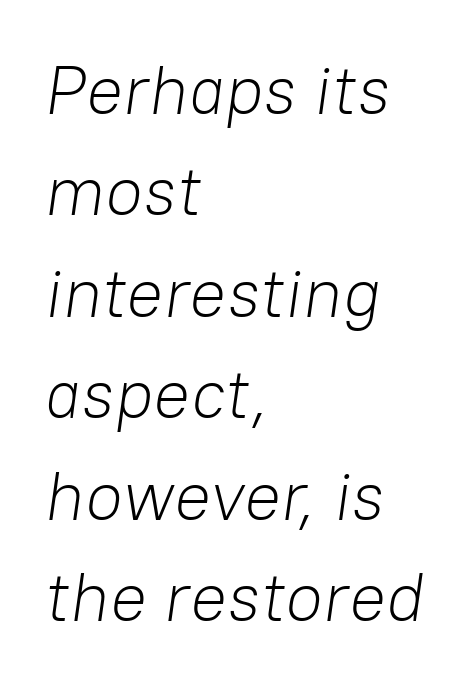
{"italic": "yes", "lean": "right", "slant_degrees": 8, "bold": "no", "weight": "light", "width": "normal", "stroke_contrast": "low", "x_height": "medium", "monospaced": "no", "underline": "no", "align": "left", "line_spacing": "normal", "line_spacing_ratio": 1.47, "letter_spacing": "normal", "letter_spacing_em": 0.0, "glyph_px": 69}
